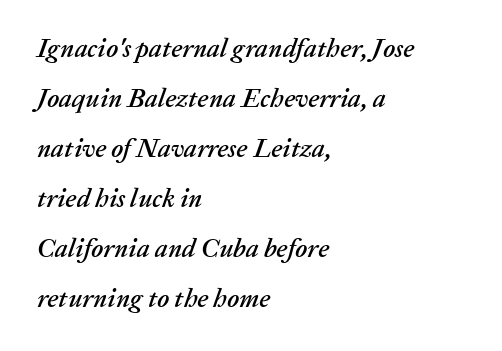
In terms of letterspacing, this is plain default setting. This is oblique type, the kind used for emphasis or titles. The designer dialed line spacing up above the default. The passage is arranged the way most books set body copy — flush left. Words float on clear page, feet unadorned.
